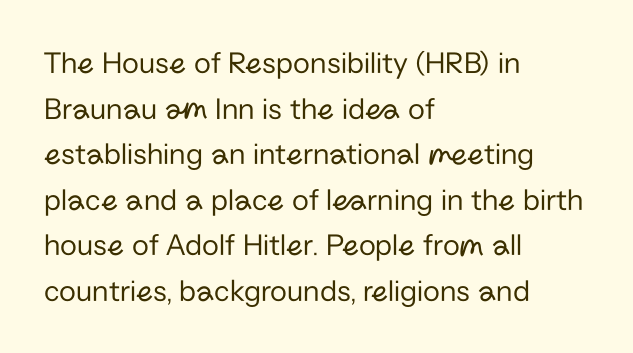
The image shows 31 px regular-weight sans-serif type, upright; set left-aligned, normal line spacing (1.47x), normal letter spacing, not underlined; low stroke contrast and a medium x-height.
